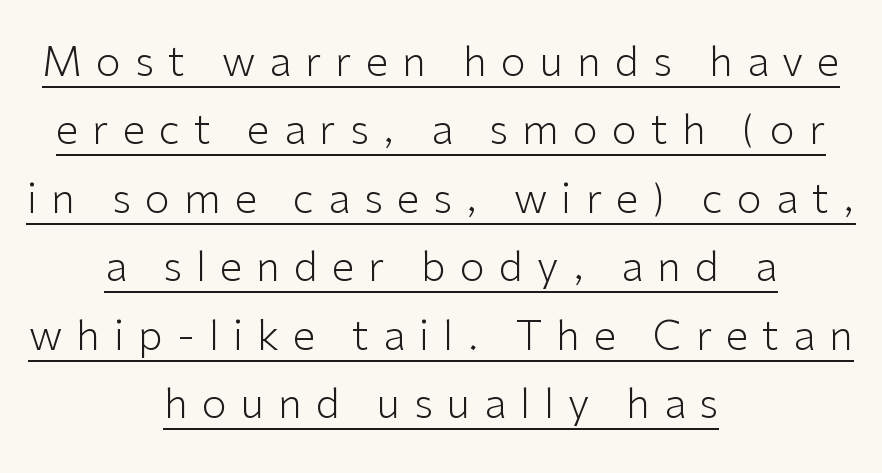
Each line is balanced around a shared central axis. The axis of the letterforms is exactly vertical. Each letter keeps its own natural width here, so spacing adapts to shape. This sample uses a sans-serif face. Letter spacing: wide.
